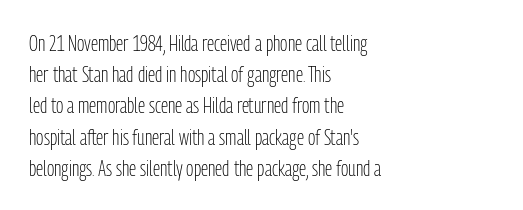
Every row of glyphs begins at an identical x-position on the left. The typesetting does not lean heavy: it is not bold. One glance says typical: line gaps are just what's usual. Underlining? Definitely not there.
